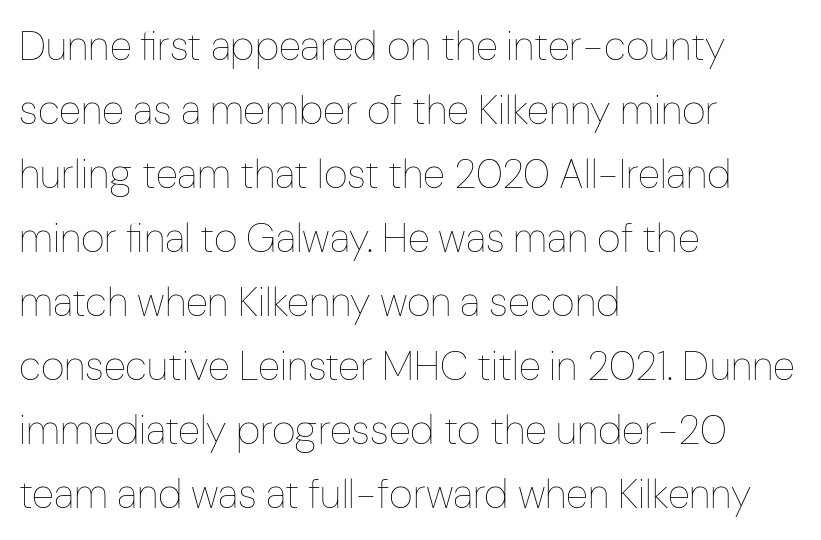
The image shows 41 px thin, condensed type, upright; set left-aligned, normal line spacing (1.56x), normal letter spacing, not underlined; low stroke contrast and a medium x-height.
